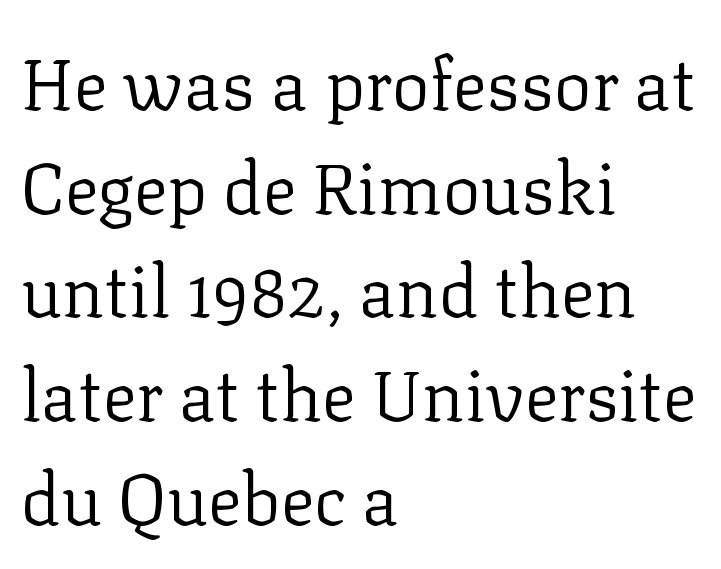
Q: Is the text bold? A: No.
Q: Is the text italic (slanted)? A: No, it is upright.
Q: Is the typeface a serif or a sans-serif typeface? A: Serif.
Q: Is the text underlined? A: No.
Q: How is the paragraph aligned? A: Left-aligned.
Q: Is the spacing between letters normal or unusually wide? A: Normal.
Q: Is the spacing between lines tight, normal or loose? A: Normal.
Q: Width (condensed, normal, or wide)? A: Normal.
Q: Stroke contrast? A: Low.
Q: x-height? A: Medium.
Q: Monospaced? A: No.
